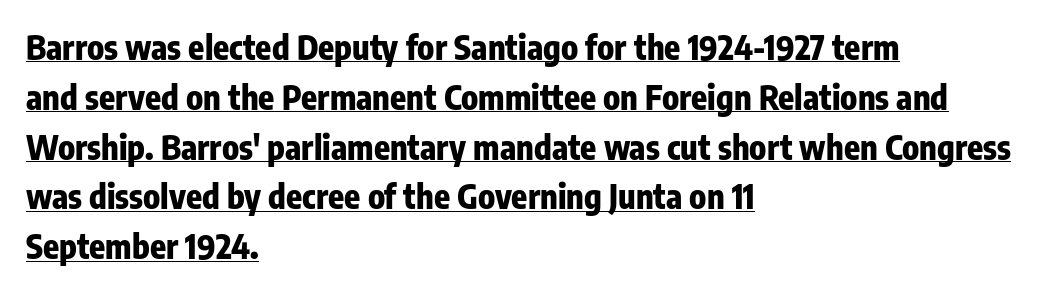
Q: Is the text bold? A: Yes.
Q: Is the text italic (slanted)? A: No, it is upright.
Q: Is the typeface a serif or a sans-serif typeface? A: Sans-serif.
Q: Is the text underlined? A: Yes.
Q: How is the paragraph aligned? A: Left-aligned.
Q: Is the spacing between letters normal or unusually wide? A: Normal.
Q: Is the spacing between lines tight, normal or loose? A: Normal.
Q: Width (condensed, normal, or wide)? A: Condensed.
Q: Stroke contrast? A: Low.
Q: x-height? A: Medium.
Q: Monospaced? A: No.
